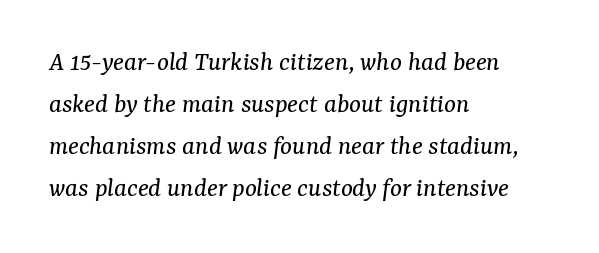
Evenly set lines give the paragraph a standard silhouette. A typesetter would call this proportional, since set widths differ per character. Between one letter and the next there's only the usual sliver of space. Letterform terminals end in serifs throughout the passage. Rule under the text: the space is simply empty. These glyphs show unthickened strokes, regular width or finer.
